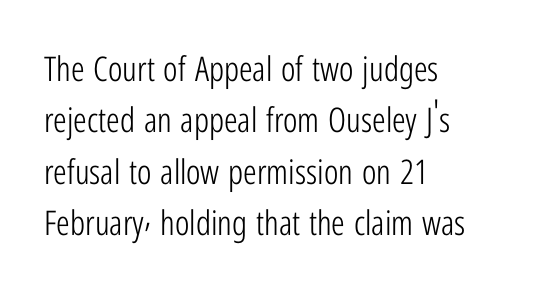
The paragraph has a hard left edge and a soft right edge. This is the regular roman posture of the typeface. Think of a printed novel: that variable character pitch is what you see here. In terms of leading, this rendering sits right in the middle.
